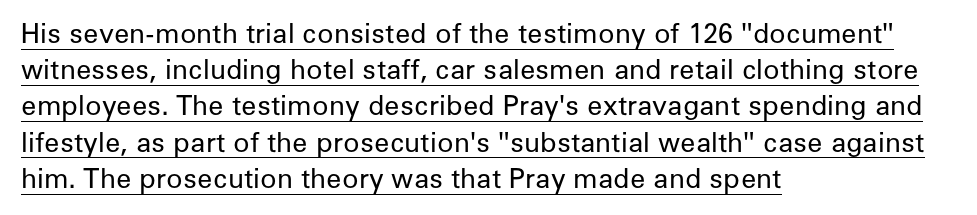
The image shows 27 px text type, upright; set left-aligned, normal line spacing (1.34x), normal letter spacing, underlined.
